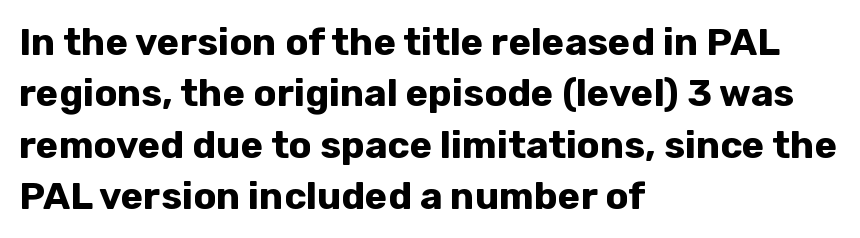
The image shows 38 px bold sans-serif type, upright; set left-aligned, normal line spacing (1.35x), normal letter spacing, not underlined; low stroke contrast and a medium x-height.
